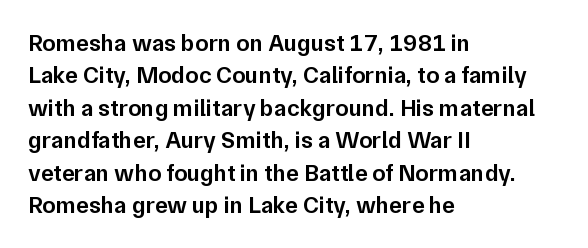
Q: Is the text bold? A: Semi-bold.
Q: Is the text italic (slanted)? A: No, it is upright.
Q: Is the text underlined? A: No.
Q: How is the paragraph aligned? A: Left-aligned.
Q: Is the spacing between letters normal or unusually wide? A: Normal.
Q: Is the spacing between lines tight, normal or loose? A: Normal.
